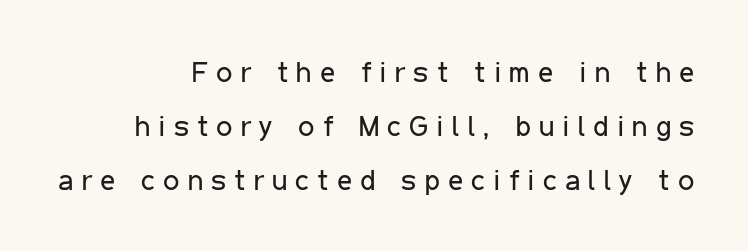
Q: Is the text bold? A: No.
Q: Is the text italic (slanted)? A: No, it is upright.
Q: Is the typeface a serif or a sans-serif typeface? A: Sans-serif.
Q: Is the text underlined? A: No.
Q: How is the paragraph aligned? A: Right-aligned.
Q: Is the spacing between letters normal or unusually wide? A: Unusually wide.
Q: Width (condensed, normal, or wide)? A: Condensed.
Q: Stroke contrast? A: Low.
Q: x-height? A: Medium.
Q: Monospaced? A: No.
